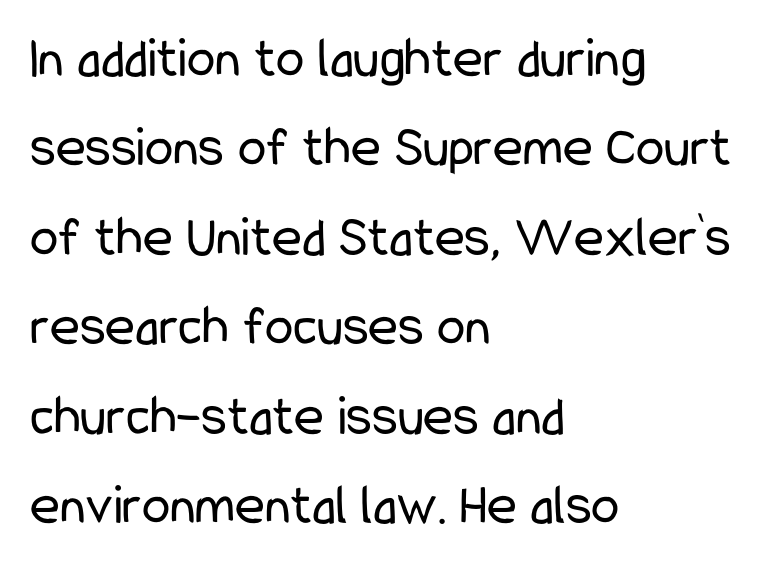
The image shows 57 px regular-weight, condensed sans-serif type, upright; set left-aligned, normal line spacing (1.57x), normal letter spacing, not underlined; low stroke contrast and a medium x-height.
